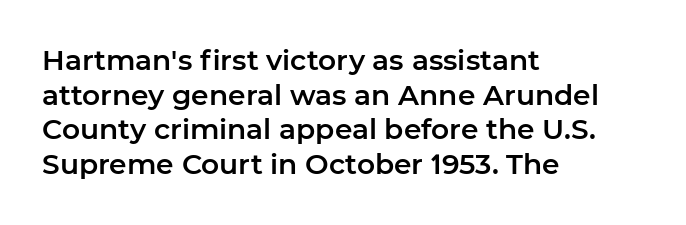
{"serif": "no", "italic": "no", "width": "normal", "stroke_contrast": "low", "x_height": "medium", "monospaced": "no", "underline": "no", "align": "left", "line_spacing_ratio": 1.24, "letter_spacing": "normal", "letter_spacing_em": 0.0, "glyph_px": 28}
